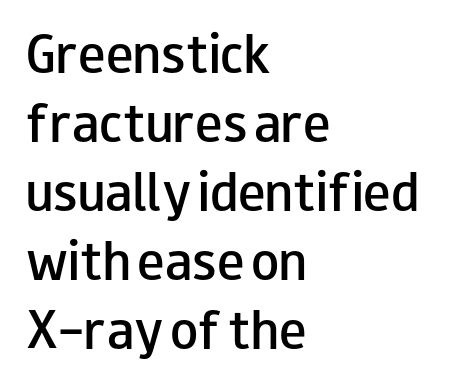
The image shows 46 px semibold, wide sans-serif type, upright; set left-aligned, normal line spacing (1.5x), normal letter spacing, not underlined; low stroke contrast and a small x-height.
